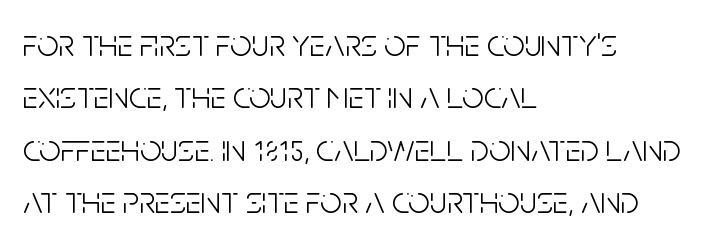
The image shows 38 px light, condensed sans-serif type, upright; set left-aligned, normal line spacing (1.38x), normal letter spacing, not underlined; low stroke contrast and a large x-height.
